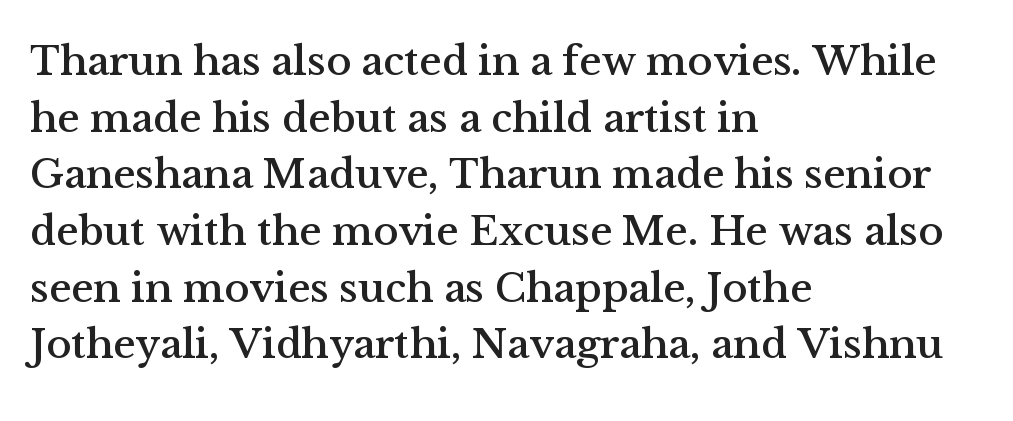
Underlining? Definitely not there. The lines in this sample share a left origin and differ only in where they stop. Nope, not italic — everything's standing straight. You could not count columns in this text — the font is proportionally spaced. This sample keeps an unexceptional amount of space between lines. The face used here is rendered with its standard letterfit.
